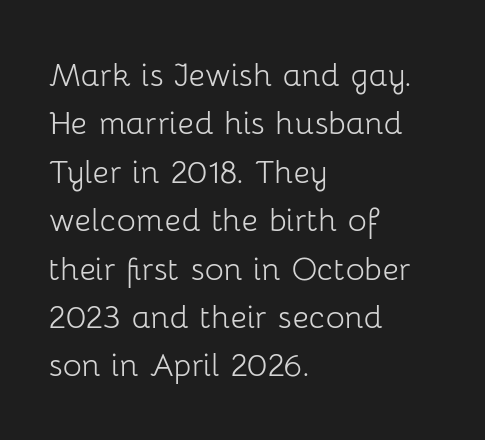
This sample uses plain, unmodified letter spacing. Varying glyph widths throughout — classic text-font behaviour. Classification — sans serif. The lettering holds an erect, upright posture throughout. The letters look calm and open, with moderate or lighter stems. The compositor pushed each line to the left boundary.
